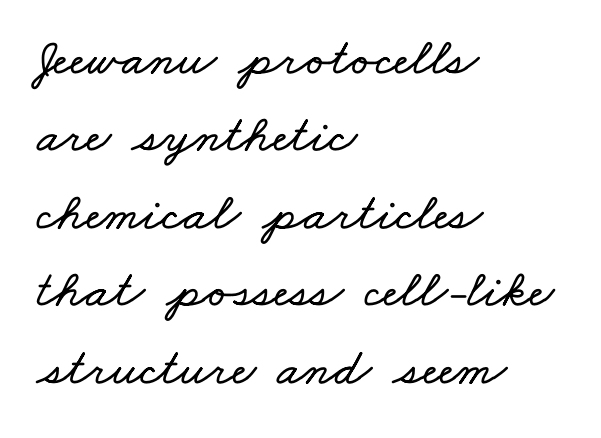
Q: Is the text underlined? A: No.
Q: How is the paragraph aligned? A: Left-aligned.
Q: Is the spacing between letters normal or unusually wide? A: Normal.
Q: Is the spacing between lines tight, normal or loose? A: Normal.
Q: Width (condensed, normal, or wide)? A: Wide.
Q: Stroke contrast? A: Low.
Q: x-height? A: Small.
Q: Monospaced? A: No.
